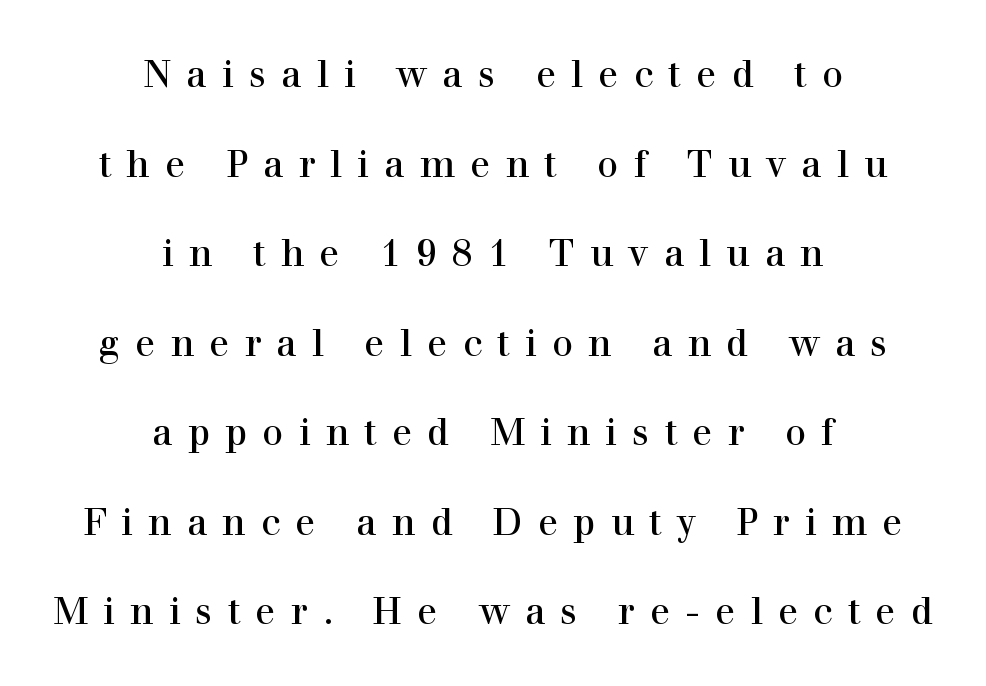
Bare-footed words on every line. Each new line begins a long way beneath the previous one. This is roman type, the default non-slanted kind. Do the characters align in a grid? No, the font is proportional. Horizontal alignment here is central, giving a formal, balanced look. Old-style or modern, the face here clearly has serifs.
